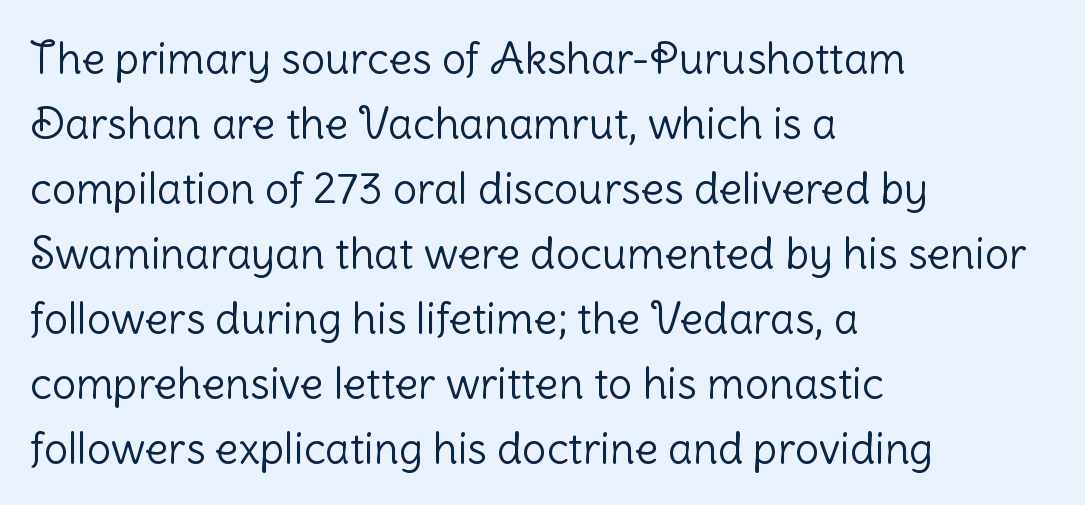
Q: Is the text bold? A: No.
Q: Is the text italic (slanted)? A: No, it is upright.
Q: Is the typeface a serif or a sans-serif typeface? A: Sans-serif.
Q: Is the text underlined? A: No.
Q: How is the paragraph aligned? A: Left-aligned.
Q: Is the spacing between letters normal or unusually wide? A: Normal.
Q: Is the spacing between lines tight, normal or loose? A: Normal.
Q: Width (condensed, normal, or wide)? A: Normal.
Q: Stroke contrast? A: Low.
Q: x-height? A: Medium.
Q: Monospaced? A: No.
